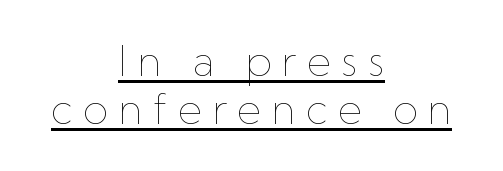
Every character sits straight up, as roman type does. Someone cranked the tracking dial way up on this one. Stroke mass is kept to a normal reading level or below. A rule runs beneath these lines of type.
